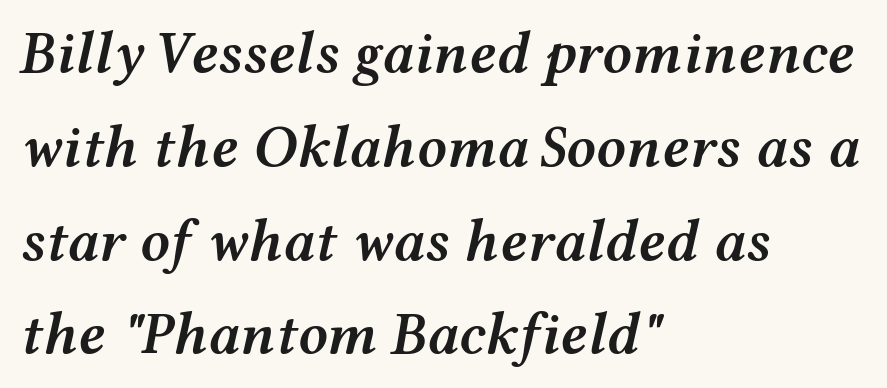
{"italic": "yes", "lean": "right", "slant_degrees": 12, "bold": "semi", "weight": "semibold", "width": "wide", "stroke_contrast": "medium", "x_height": "medium", "monospaced": "no", "underline": "no", "align": "left", "line_spacing": "normal", "line_spacing_ratio": 1.59, "letter_spacing": "normal", "letter_spacing_em": 0.0, "glyph_px": 59}
